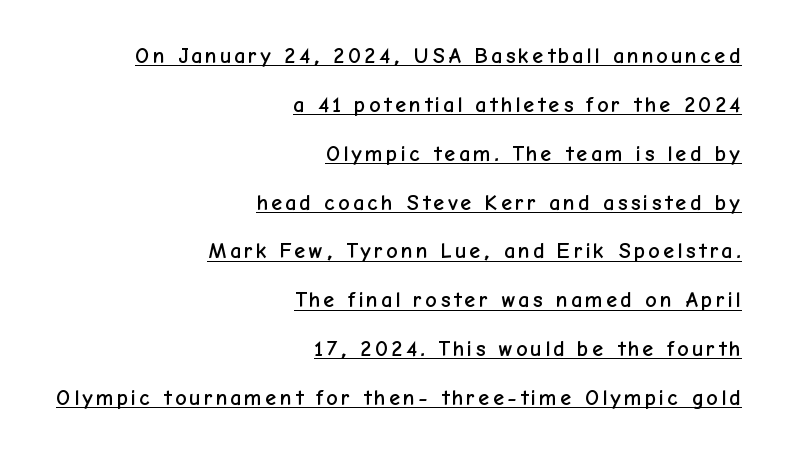
{"italic": "no", "underline": "yes", "align": "right", "line_spacing": "loose", "line_spacing_ratio": 2.22, "glyph_px": 22}
